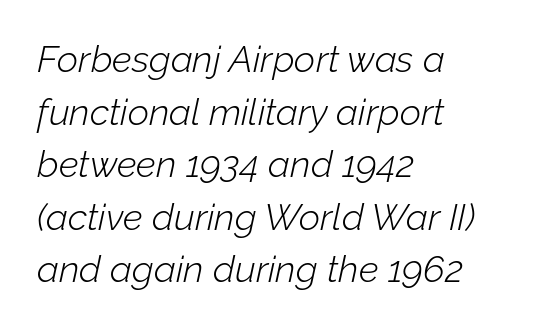
{"italic": "yes", "lean": "right", "slant_degrees": 12, "bold": "no", "weight": "light", "width": "normal", "stroke_contrast": "low", "x_height": "medium", "monospaced": "no", "underline": "no", "align": "left", "line_spacing": "normal", "line_spacing_ratio": 1.42, "letter_spacing": "normal", "letter_spacing_em": 0.0, "glyph_px": 37}
